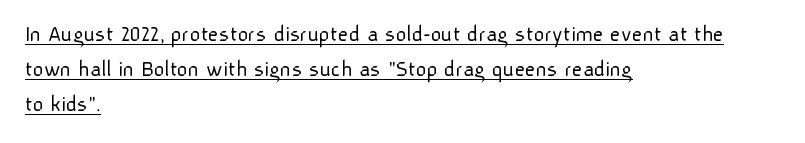
The lines sit at an ordinary, default distance from one another. Nothing heavy about these letters — not bold at all. Notice how the passage keeps a crisp vertical edge on the left only. Is there any slant? The stems are plumb.
